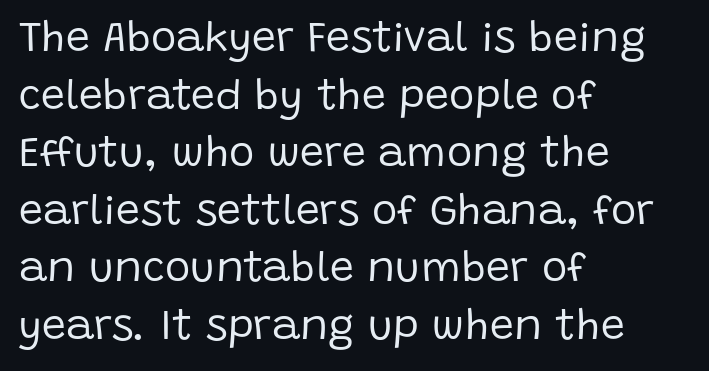
Evenly set lines give the paragraph a standard silhouette. These lines are rendered in a variable-pitch font. The weight tops out at a normal text grade. The lettering stays uniformly vertical, giving the passage a roman look. Grotesque or geometric, the face here clearly has no serifs. This rendering leaves character spacing at its baseline value.
